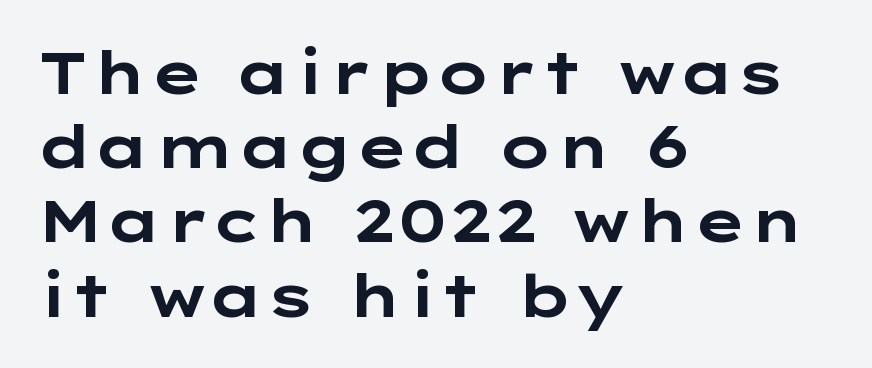
{"serif": "no", "italic": "no", "bold": "yes", "weight": "bold", "width": "wide", "stroke_contrast": "low", "x_height": "medium", "underline": "no", "align": "left", "line_spacing": "normal", "line_spacing_ratio": 1.28, "letter_spacing": "normal", "letter_spacing_em": 0.0, "glyph_px": 58}
